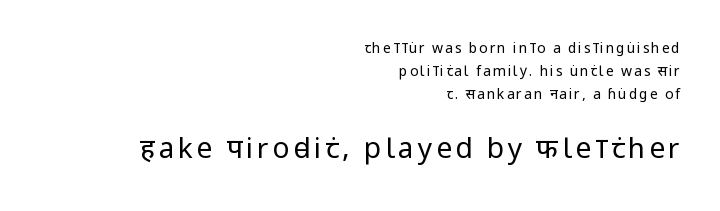
The image shows 28 px regular-weight, condensed sans-serif type, upright; set right-aligned, normal line spacing (1.66x), not underlined; the second (bottom) block is 2.0x larger; low stroke contrast and a large x-height.
